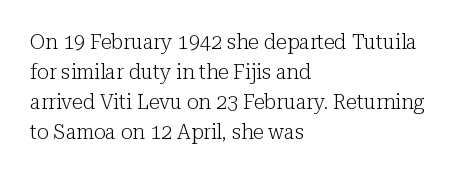
The image shows 20 px text type, upright; set left-aligned, normal line spacing (1.5x), normal letter spacing, not underlined.
